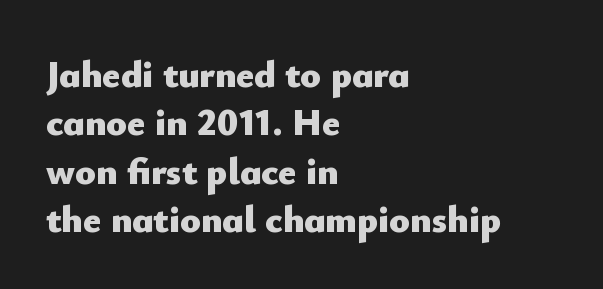
The image shows 38 px heavy sans-serif type, upright; set left-aligned, normal line spacing (1.27x), normal letter spacing, not underlined; low stroke contrast and a small x-height.
